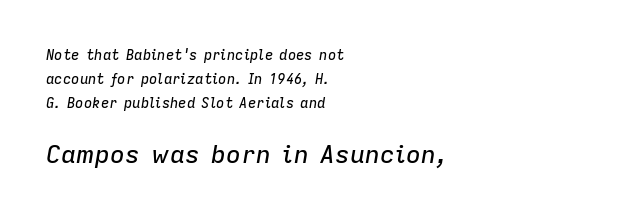
Reading down the block, your eye returns to a fixed left position each line. The rendering enlarges the type as you move from the upper chunk to the lower. Rule under the text: the space is simply empty. The specimen reads as italic at a glance. Default kerning and tracking; the words read as compact shapes.
